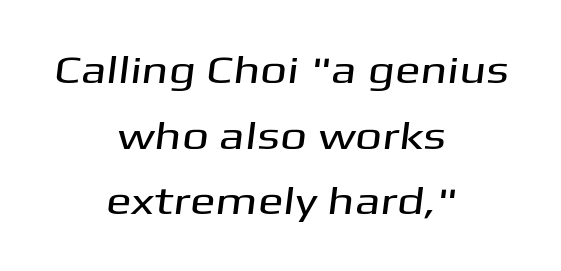
Q: Is the typeface a serif or a sans-serif typeface? A: Sans-serif.
Q: Is the text underlined? A: No.
Q: How is the paragraph aligned? A: Centered.
Q: Is the spacing between letters normal or unusually wide? A: Normal.
Q: Width (condensed, normal, or wide)? A: Wide.
Q: Stroke contrast? A: Medium.
Q: x-height? A: Medium.
Q: Monospaced? A: No.
